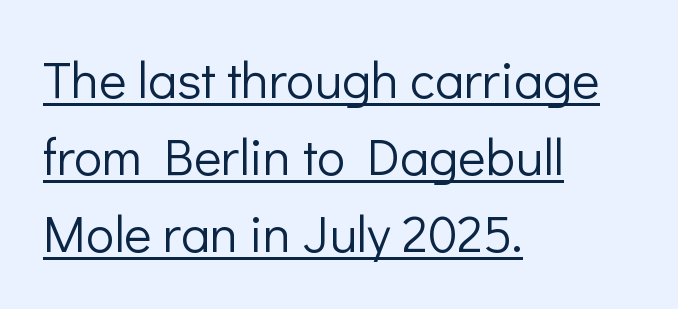
Q: Is the text bold? A: No.
Q: Is the text italic (slanted)? A: No, it is upright.
Q: Is the typeface a serif or a sans-serif typeface? A: Sans-serif.
Q: Is the text underlined? A: Yes.
Q: How is the paragraph aligned? A: Left-aligned.
Q: Is the spacing between letters normal or unusually wide? A: Normal.
Q: Is the spacing between lines tight, normal or loose? A: Normal.
Q: Width (condensed, normal, or wide)? A: Normal.
Q: Stroke contrast? A: Low.
Q: x-height? A: Medium.
Q: Monospaced? A: No.
